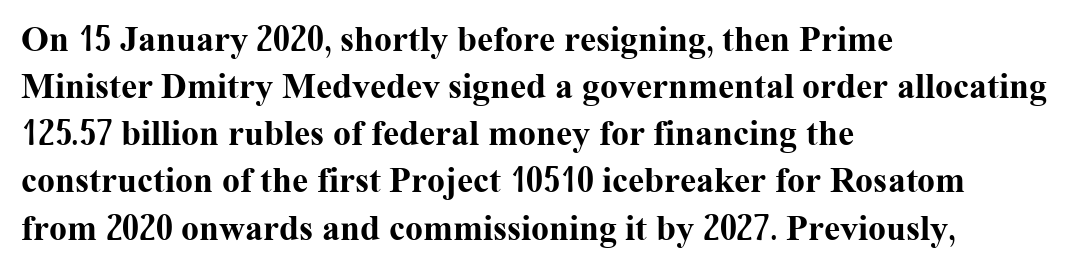
Notice how the passage keeps a crisp vertical edge on the left only. Beneath every word, the page is bare. Leading matches the norm, producing a regular column. The passage shown is typeset with a serif family.
